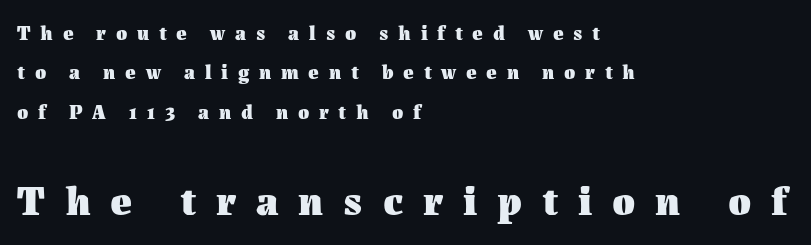
Q: Is the text bold? A: Yes.
Q: Is the text italic (slanted)? A: No, it is upright.
Q: Is the text underlined? A: No.
Q: How is the paragraph aligned? A: Left-aligned.
Q: Is the spacing between letters normal or unusually wide? A: Unusually wide.
Q: Is the spacing between lines tight, normal or loose? A: Loose.
Q: Which block of text is set in a larger size, the first (top) or the second (bottom)? A: The second (bottom) one.
Q: Width (condensed, normal, or wide)? A: Normal.
Q: Stroke contrast? A: Medium.
Q: x-height? A: Medium.
Q: Monospaced? A: No.
